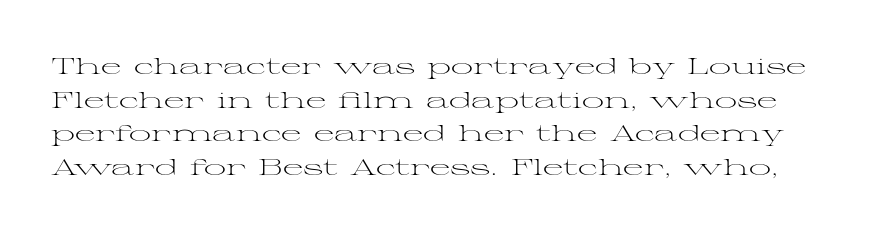
A bare baseline throughout the passage. Compared with typical paragraphs, the rows here are spaced about the same. Letter spacing: default. The lettering stays uniformly vertical, giving the passage a roman look. Each stroke keeps to a modest, everyday thickness or less.
